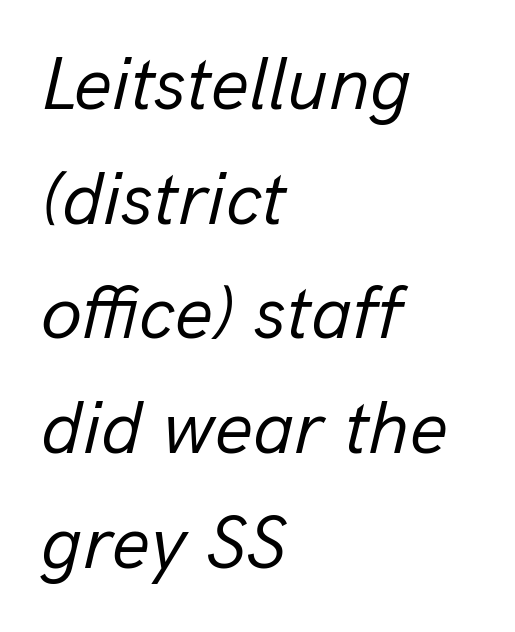
Rows of type keep a routine distance in the vertical direction. The string is rendered with underlining switched off. The glyphs look as if they've been sheared to an angle. Spacing verdict: proportional, widths tailored to each character. The face used here is rendered with its standard letterfit. The face looks like a standard text weight, possibly lighter.
